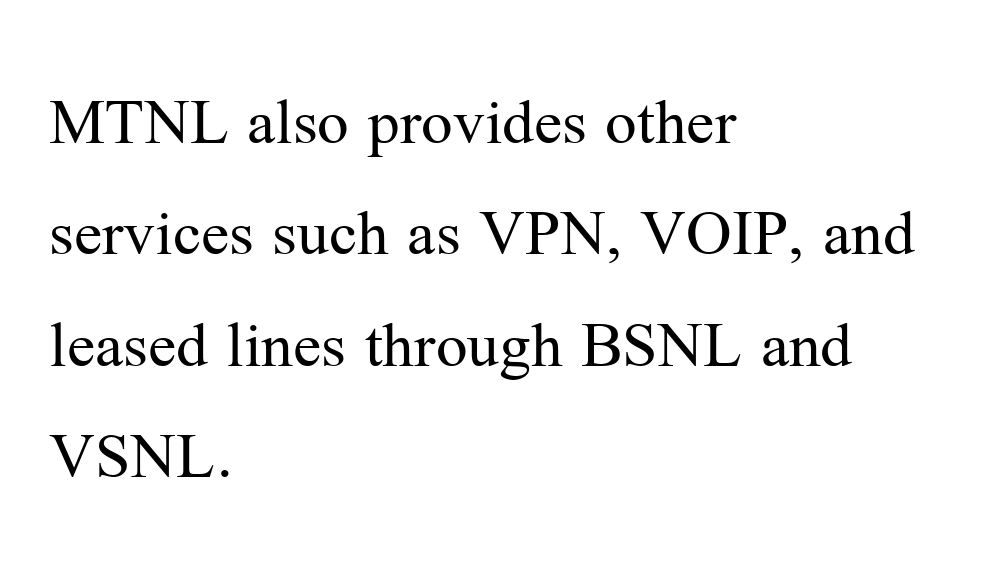
The image shows 70 px regular-weight serif type, upright; set left-aligned, normal line spacing (1.59x), normal letter spacing, not underlined; medium stroke contrast and a medium x-height.
